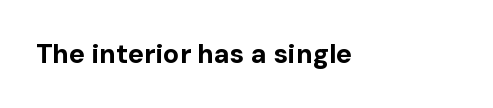
The image shows 27 px bold type, upright; set normal letter spacing, not underlined.
